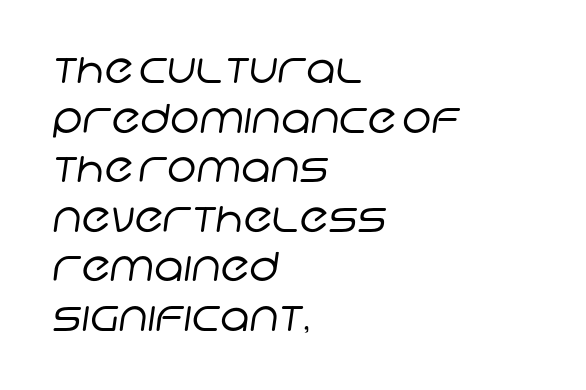
Q: Is the text bold? A: No.
Q: Is the typeface a serif or a sans-serif typeface? A: Sans-serif.
Q: Is the text underlined? A: No.
Q: How is the paragraph aligned? A: Left-aligned.
Q: Is the spacing between letters normal or unusually wide? A: Normal.
Q: Width (condensed, normal, or wide)? A: Normal.
Q: Stroke contrast? A: Low.
Q: x-height? A: Large.
Q: Monospaced? A: No.
